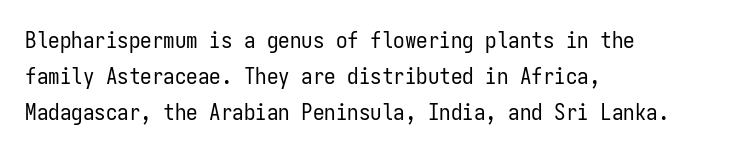
The image shows 23 px text type, upright; set left-aligned, normal line spacing (1.56x), normal letter spacing, not underlined.
